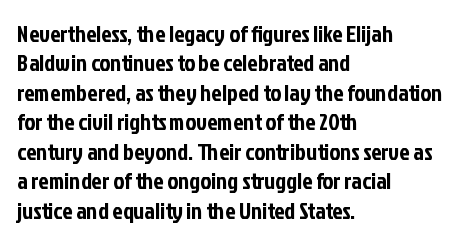
{"italic": "no", "underline": "no", "align": "left", "line_spacing": "normal", "line_spacing_ratio": 1.28, "letter_spacing": "normal", "letter_spacing_em": 0.0, "glyph_px": 23}
